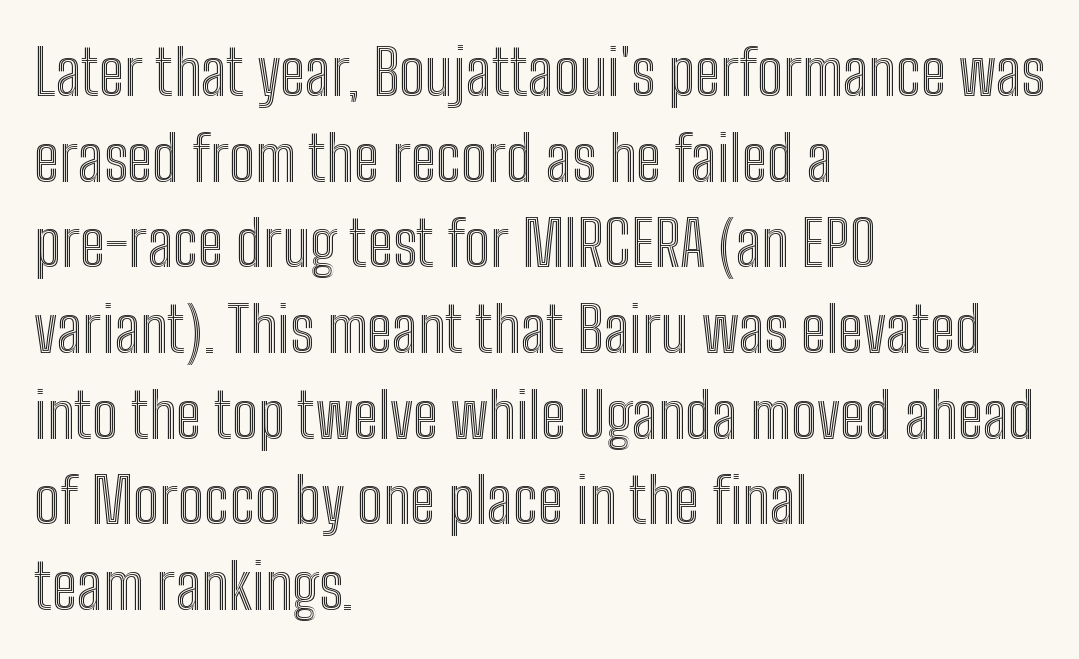
The image shows 63 px condensed type, upright; set left-aligned, normal line spacing (1.36x), normal letter spacing, not underlined; a medium x-height.
